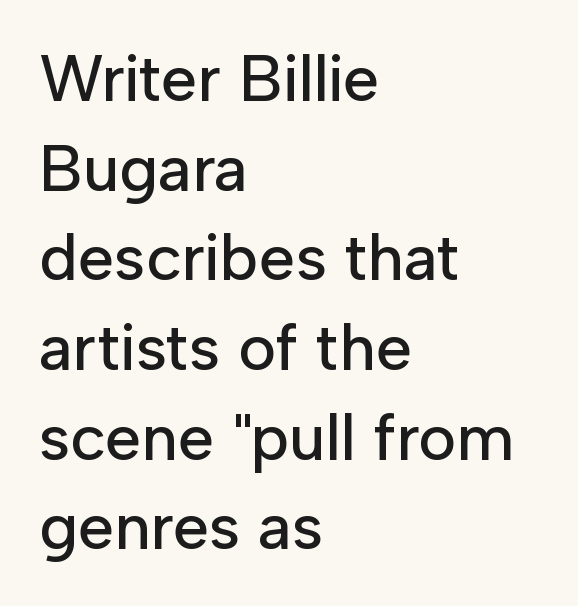
{"serif": "no", "italic": "no", "width": "normal", "stroke_contrast": "low", "x_height": "medium", "monospaced": "no", "underline": "no", "align": "left", "line_spacing": "normal", "line_spacing_ratio": 1.38, "letter_spacing": "normal", "letter_spacing_em": 0.0, "glyph_px": 65}
